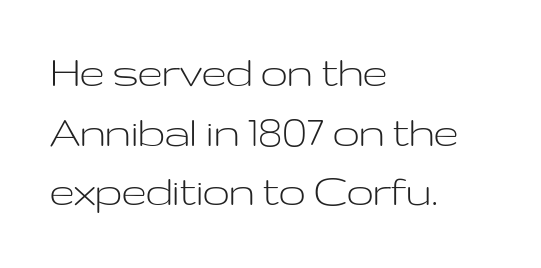
The image shows 48 px light, wide sans-serif type, upright; set left-aligned, line spacing 1.24x, normal letter spacing, not underlined; low stroke contrast and a medium x-height.
